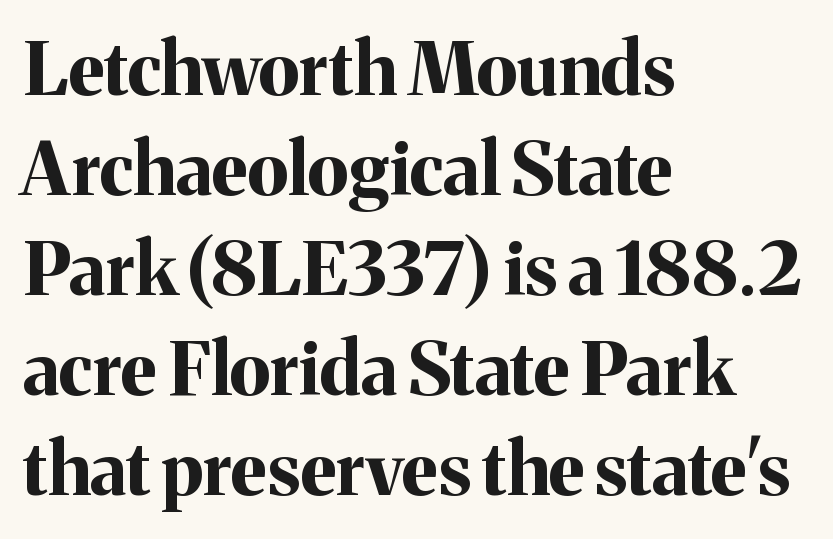
The image shows 73 px bold serif type, upright; set left-aligned, normal line spacing (1.37x), normal letter spacing, not underlined; medium stroke contrast and a medium x-height.
